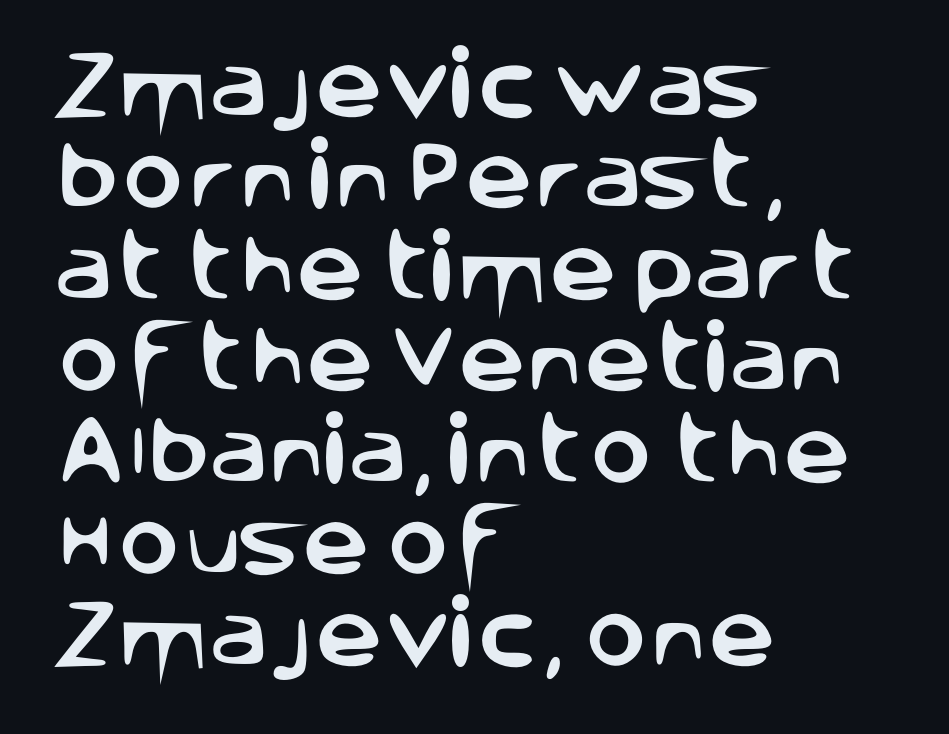
The image shows 75 px sans-serif type, upright; set left-aligned, line spacing 1.22x, normal letter spacing, not underlined; low stroke contrast and a large x-height.
